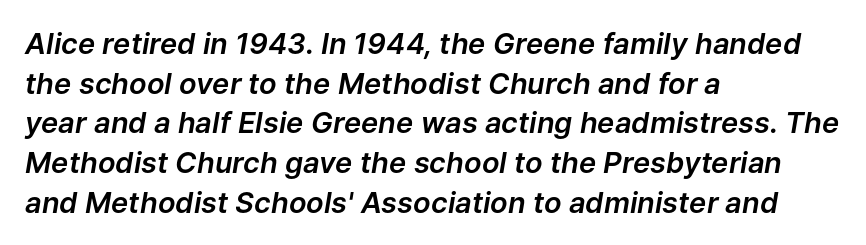
The image shows 29 px text type, italic (leaning right); set left-aligned, normal line spacing (1.37x), normal letter spacing, not underlined; low stroke contrast and a medium x-height.
